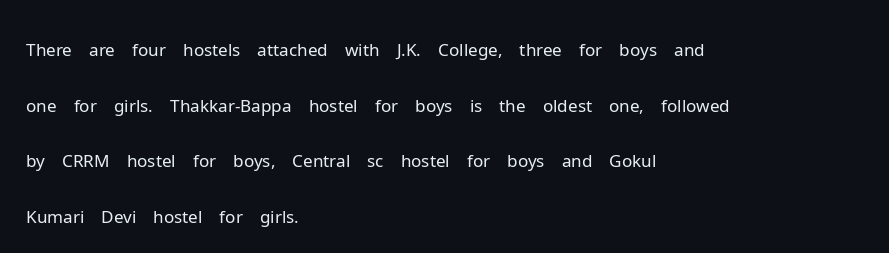
{"serif": "no", "italic": "no", "bold": "no", "weight": "light", "width": "normal", "stroke_contrast": "low", "x_height": "medium", "monospaced": "no", "underline": "no", "align": "left", "line_spacing": "normal", "line_spacing_ratio": 1.59, "letter_spacing": "normal", "letter_spacing_em": 0.0, "glyph_px": 35}
